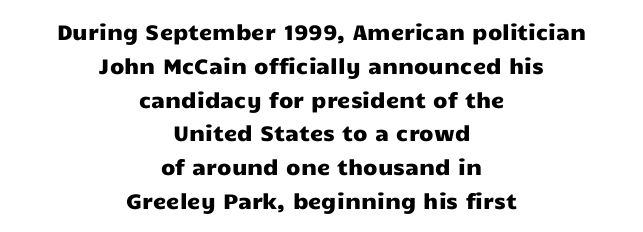
The image shows 21 px text type, upright; set centered, normal line spacing (1.61x), normal letter spacing, not underlined.
